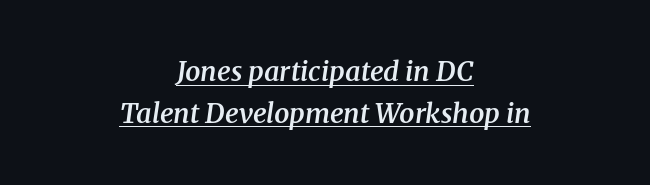
Honestly, the row spacing looks completely unremarkable. Posture: slanted. Both edges are ragged and mirror each other, which tells us the setting is centered. Semibold letterforms, between regular and bold. Nobody touched the tracking dial on this one.
